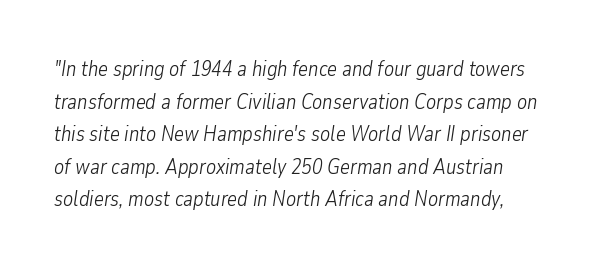
Q: Is the text bold? A: No.
Q: Is the text italic (slanted)? A: Yes, it leans right by about 9 degrees.
Q: Is the text underlined? A: No.
Q: Is the spacing between letters normal or unusually wide? A: Normal.
Q: Is the spacing between lines tight, normal or loose? A: Normal.
